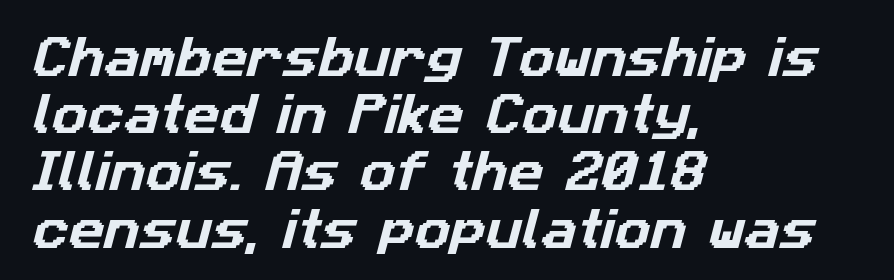
The image shows 44 px sans-serif type; set left-aligned, normal line spacing (1.3x), normal letter spacing, not underlined; low stroke contrast and a medium x-height.
